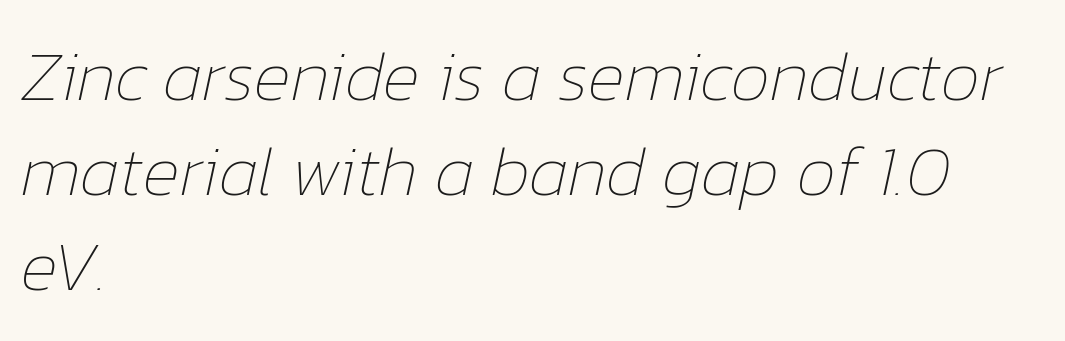
{"italic": "yes", "lean": "right", "slant_degrees": 12, "bold": "no", "weight": "thin", "width": "normal", "stroke_contrast": "low", "x_height": "medium", "monospaced": "no", "underline": "no", "align": "left", "line_spacing": "normal", "line_spacing_ratio": 1.34, "letter_spacing": "normal", "letter_spacing_em": 0.0, "glyph_px": 71}
